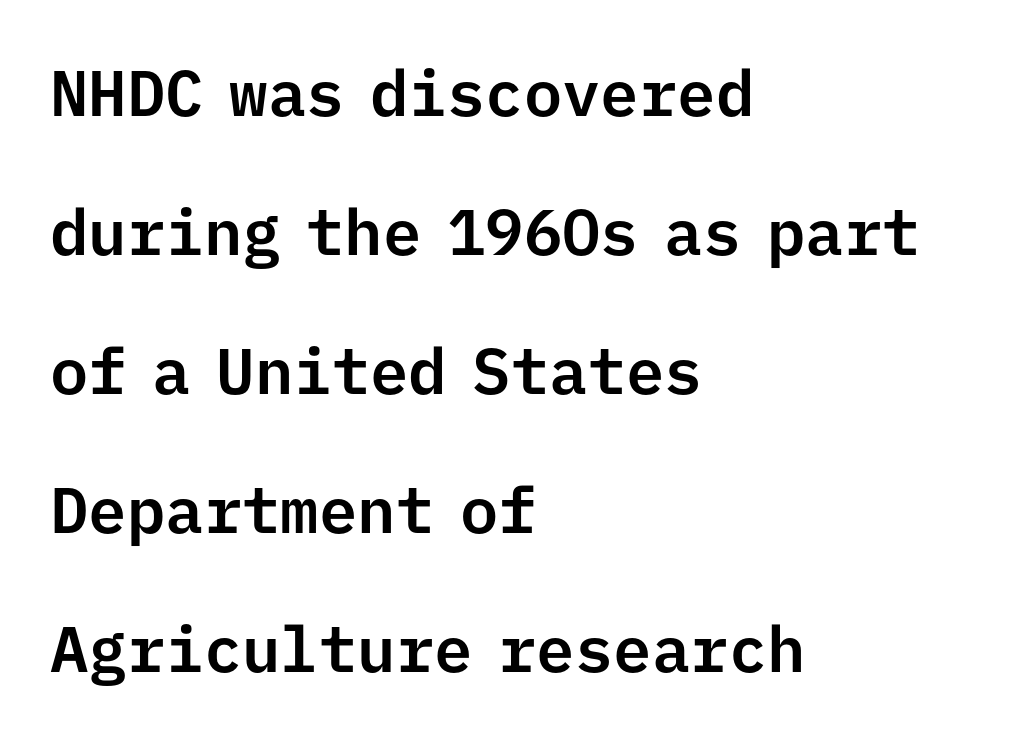
Q: Is the text italic (slanted)? A: No, it is upright.
Q: Is the typeface a serif or a sans-serif typeface? A: Sans-serif.
Q: Is the text underlined? A: No.
Q: How is the paragraph aligned? A: Left-aligned.
Q: Is the spacing between letters normal or unusually wide? A: Normal.
Q: Is the spacing between lines tight, normal or loose? A: Loose.
Q: Width (condensed, normal, or wide)? A: Normal.
Q: Stroke contrast? A: Low.
Q: x-height? A: Medium.
Q: Monospaced? A: Yes.
